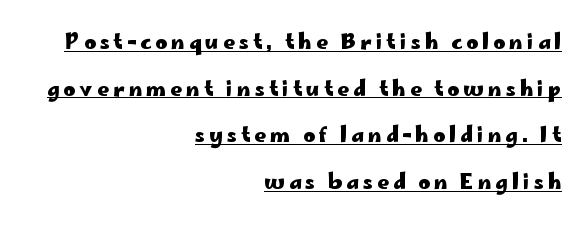
{"italic": "no", "bold": "yes", "underline": "yes", "align": "right", "line_spacing": "loose", "line_spacing_ratio": 2.33, "letter_spacing": "wide", "letter_spacing_em": 0.21, "glyph_px": 20}
